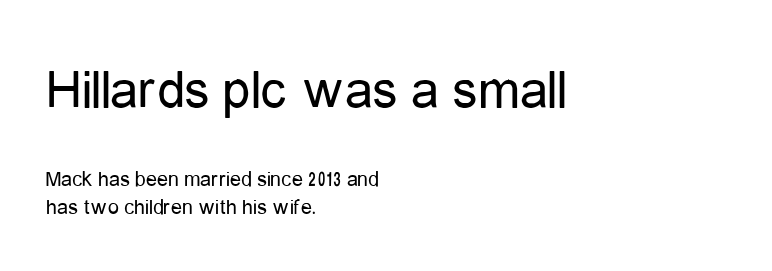
Reading down the column, the eye jumps a familiar distance to each next line. Characters remain perfectly vertical along every line. Stroke thickness stays within the range of a standard reading face or lighter. Serifs: no, the terminals of the letterforms are clean. Check under the words: just untouched page.
